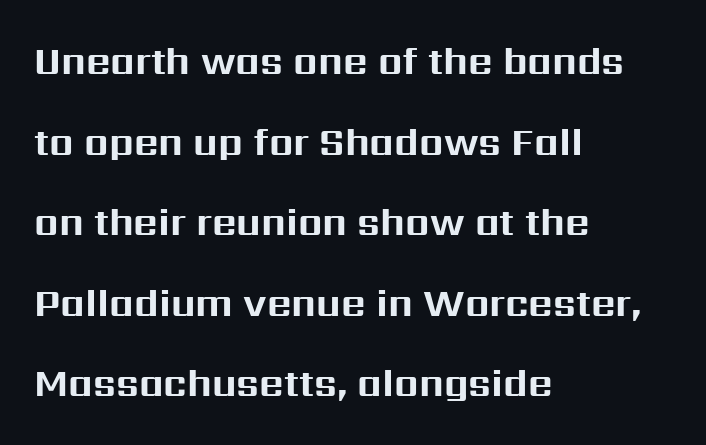
{"serif": "no", "italic": "no", "bold": "yes", "weight": "bold", "width": "normal", "stroke_contrast": "medium", "x_height": "medium", "monospaced": "no", "underline": "no", "align": "left", "line_spacing": "loose", "line_spacing_ratio": 2.12, "letter_spacing": "normal", "letter_spacing_em": 0.0, "glyph_px": 38}
